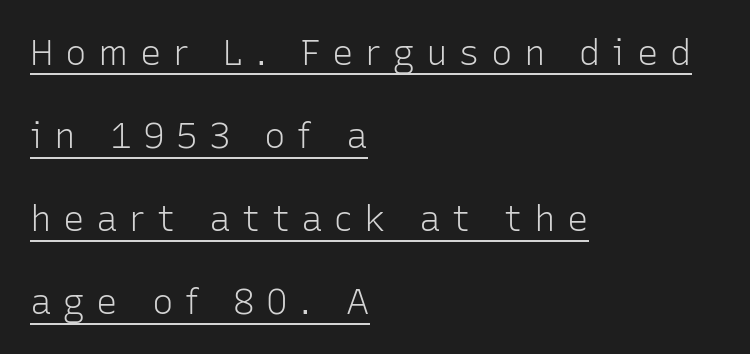
The image shows 36 px light sans-serif type, upright; set left-aligned, loose line spacing (2.31x), unusually wide letter spacing (+0.32 em), underlined; low stroke contrast and a medium x-height.
